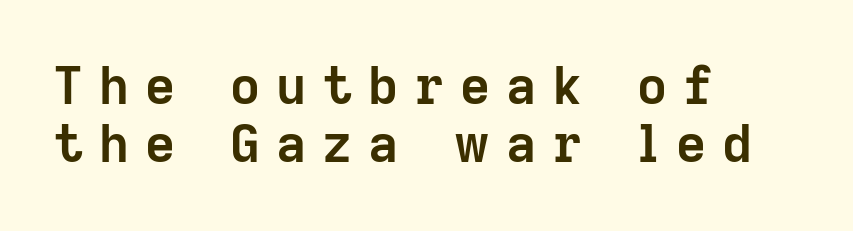
Q: Is the text bold? A: Yes.
Q: Is the text italic (slanted)? A: No, it is upright.
Q: Is the typeface a serif or a sans-serif typeface? A: Sans-serif.
Q: Is the text underlined? A: No.
Q: How is the paragraph aligned? A: Left-aligned.
Q: Is the spacing between letters normal or unusually wide? A: Unusually wide.
Q: Is the spacing between lines tight, normal or loose? A: Tight.
Q: Width (condensed, normal, or wide)? A: Normal.
Q: Stroke contrast? A: Low.
Q: x-height? A: Medium.
Q: Monospaced? A: No.
